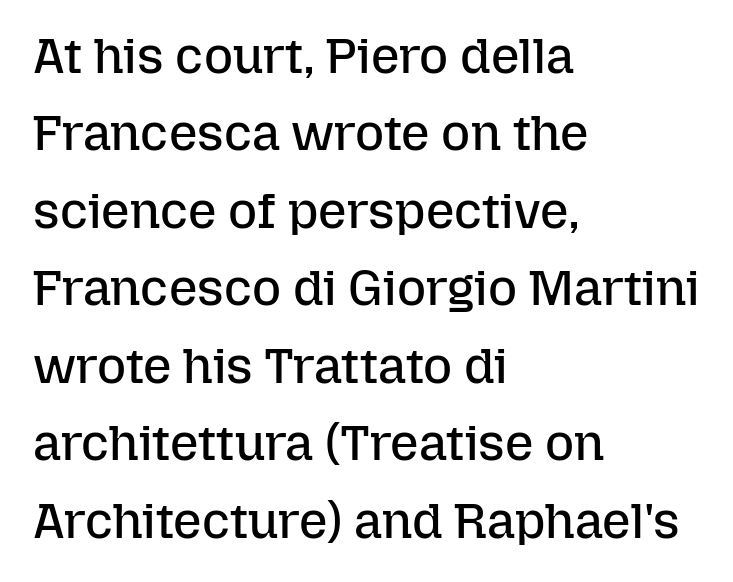
{"italic": "no", "bold": "no", "weight": "regular", "width": "normal", "stroke_contrast": "low", "x_height": "medium", "monospaced": "no", "underline": "no", "align": "left", "line_spacing": "normal", "line_spacing_ratio": 1.55, "letter_spacing": "normal", "letter_spacing_em": 0.0, "glyph_px": 50}
